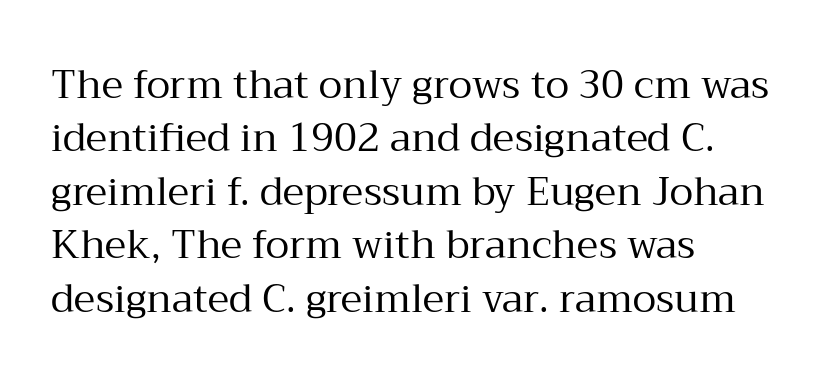
The image shows 39 px regular-weight serif type, upright; set left-aligned, normal line spacing (1.37x), normal letter spacing, not underlined; medium stroke contrast and a medium x-height.
